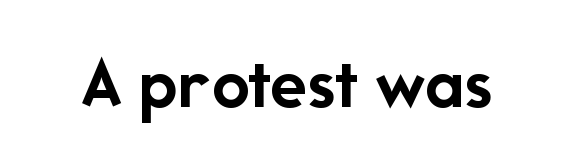
Font category for this specimen: sans-serif. In terms of weight, the rendering is a true, heavy bold. Default kerning and tracking; the words read as compact shapes. The zone under the glyphs is completely vacant. These lines are rendered in a variable-pitch font. Posture: vertical.
